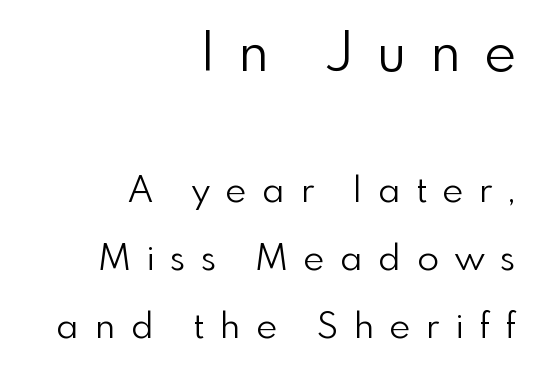
Q: Is the text bold? A: No.
Q: Is the text italic (slanted)? A: No, it is upright.
Q: Is the typeface a serif or a sans-serif typeface? A: Sans-serif.
Q: Is the text underlined? A: No.
Q: How is the paragraph aligned? A: Right-aligned.
Q: Is the spacing between letters normal or unusually wide? A: Unusually wide.
Q: Which block of text is set in a larger size, the first (top) or the second (bottom)? A: The first (top) one.
Q: Width (condensed, normal, or wide)? A: Normal.
Q: Stroke contrast? A: Low.
Q: x-height? A: Small.
Q: Monospaced? A: No.
